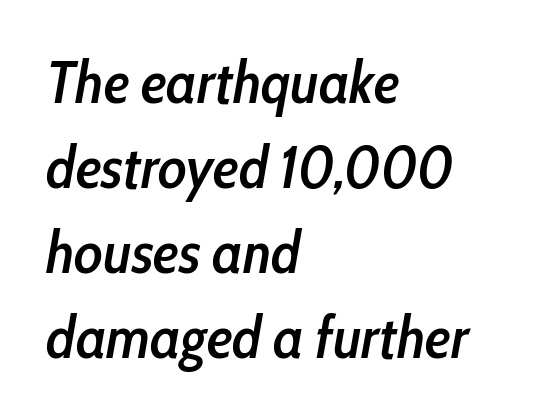
Check the space under the baseline: it is left empty. Teacher's note: observe the even left margin — that is flush-left alignment. Compared with typical paragraphs, the rows here are spaced about the same. Looking at the ascenders, they clearly lean. Default kerning and tracking; the words read as compact shapes.
